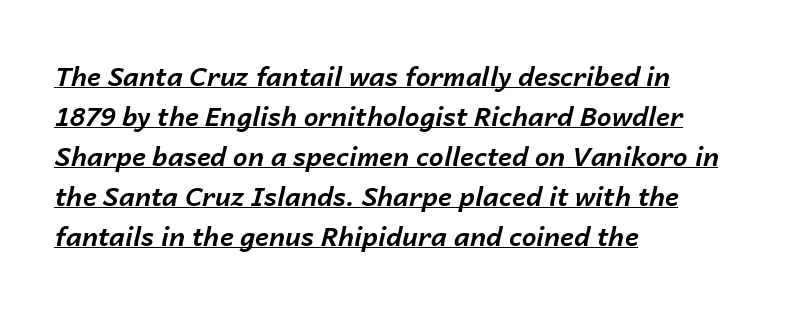
The image shows 26 px bold type, italic (leaning right); set left-aligned, normal line spacing (1.54x), normal letter spacing, underlined.
